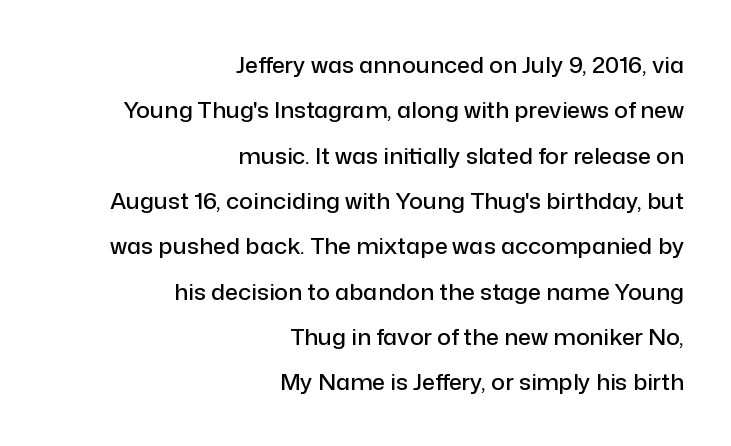
The image shows 23 px text type, upright; set right-aligned, loose line spacing (1.97x), normal letter spacing, not underlined.
